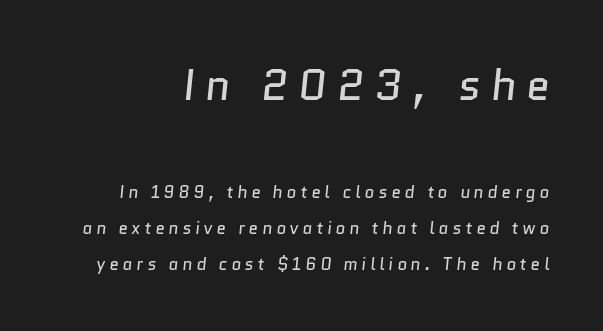
{"serif": "no", "bold": "no", "weight": "regular", "width": "normal", "stroke_contrast": "low", "x_height": "medium", "monospaced": "no", "underline": "no", "line_spacing": "loose", "line_spacing_ratio": 2.11, "letter_spacing": "wide", "letter_spacing_em": 0.23, "larger_block": "first", "size_ratio": 2.53, "glyph_px": 43}
